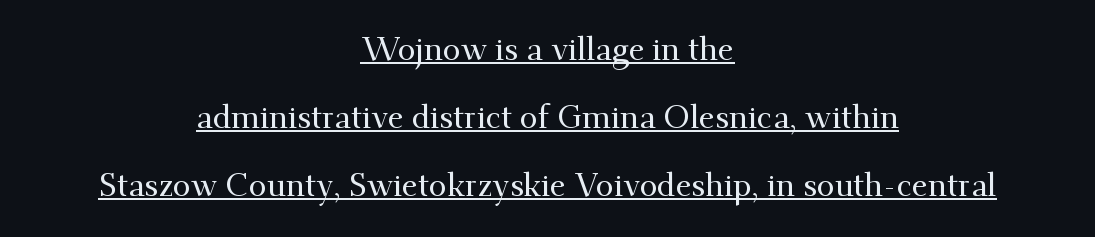
The image shows 32 px serif type, upright; set centered, loose line spacing (2.13x), normal letter spacing, underlined; medium stroke contrast and a small x-height.
